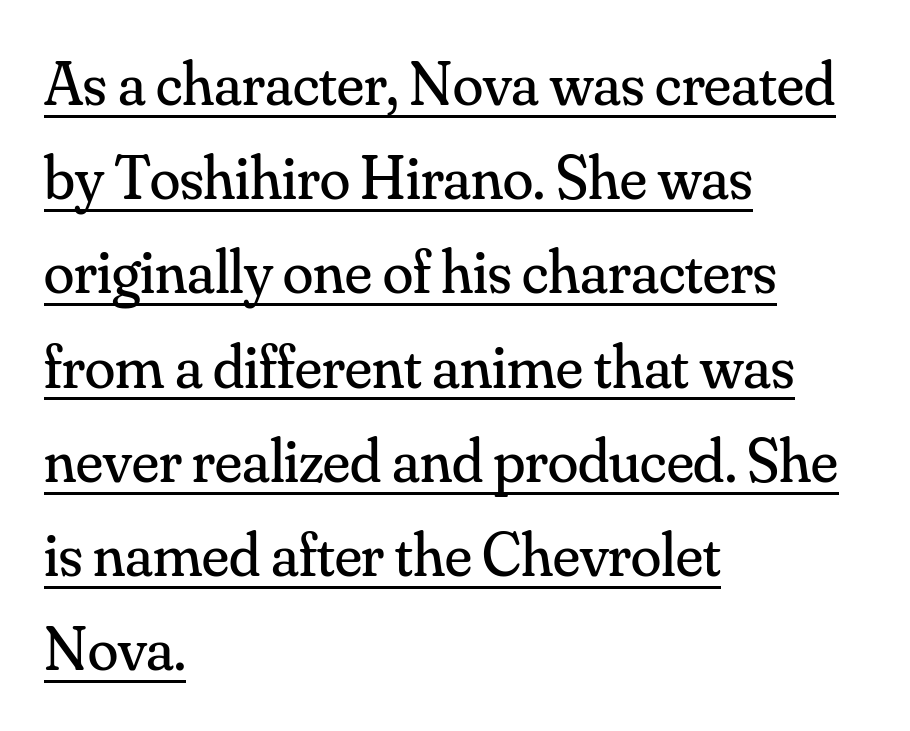
{"serif": "yes", "italic": "no", "bold": "no", "weight": "regular", "width": "normal", "stroke_contrast": "medium", "x_height": "small", "monospaced": "no", "underline": "yes", "align": "left", "line_spacing": "normal", "line_spacing_ratio": 1.52, "letter_spacing": "normal", "letter_spacing_em": 0.0, "glyph_px": 62}
